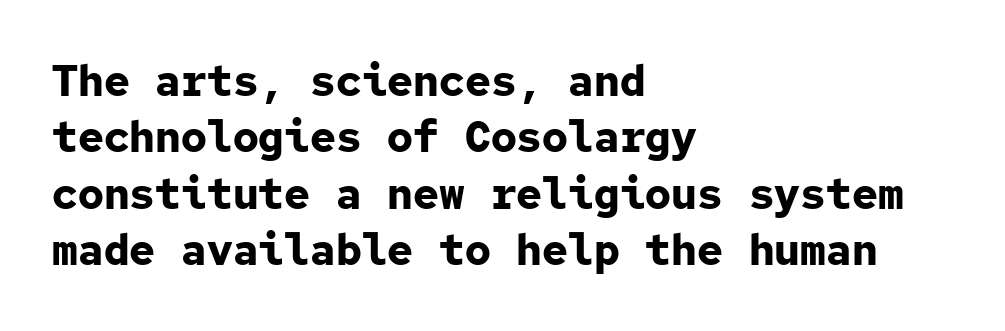
The image shows 43 px bold sans-serif type, upright, monospaced; set left-aligned, normal line spacing (1.31x), normal letter spacing, not underlined; low stroke contrast and a medium x-height.
